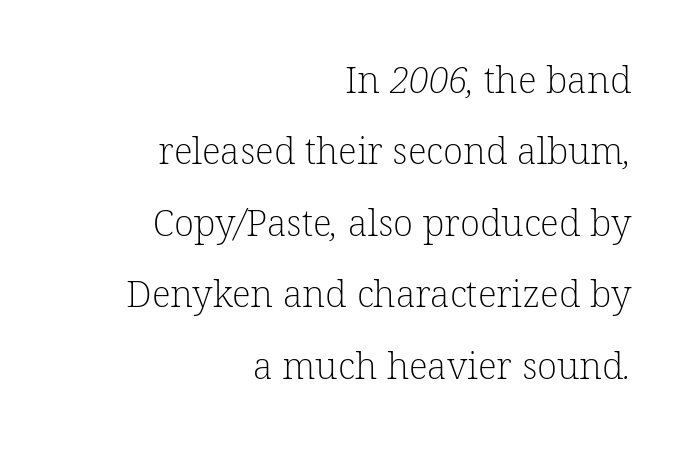
The strokes are not fattened; the text isn't bold. Anything drawn beneath the words? Only blank space. Interline gaps are noticeably wide in this sample. You could not count columns in this text — the font is proportionally spaced. Every row of glyphs terminates at an identical x-position on the right. The font family rendered here belongs to the serif group.
